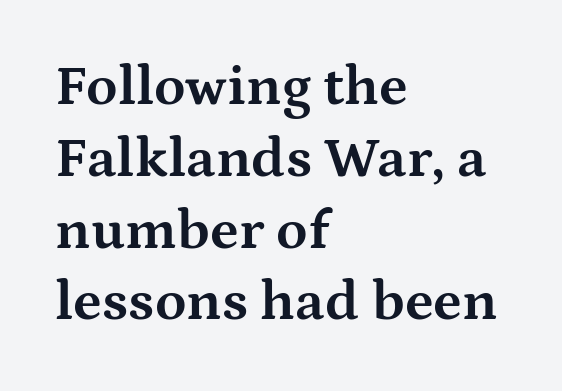
{"serif": "yes", "italic": "no", "bold": "yes", "weight": "bold", "width": "wide", "stroke_contrast": "medium", "x_height": "medium", "monospaced": "no", "underline": "no", "align": "left", "line_spacing": "normal", "line_spacing_ratio": 1.26, "letter_spacing": "normal", "letter_spacing_em": 0.0, "glyph_px": 57}
